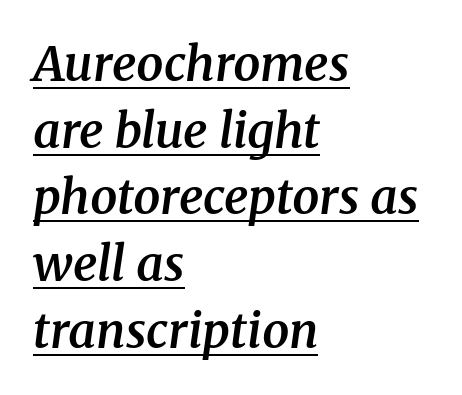
{"serif": "yes", "italic": "yes", "lean": "right", "slant_degrees": 8, "bold": "semi", "weight": "semibold", "width": "normal", "stroke_contrast": "medium", "x_height": "medium", "monospaced": "no", "underline": "yes", "align": "left", "line_spacing": "normal", "line_spacing_ratio": 1.39, "letter_spacing": "normal", "letter_spacing_em": 0.0, "glyph_px": 48}
